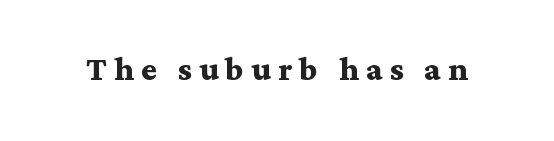
Do the characters align in a grid? No, the font is proportional. Beneath every word, the page is bare. Is the type bold? Yes — the strokes are clearly thick and heavy. In terms of posture, this sample is upright. The typeface chosen for these lines features serifs.
